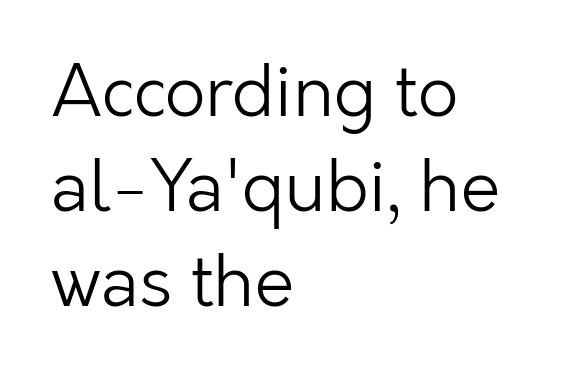
Q: Is the text bold? A: No.
Q: Is the text italic (slanted)? A: No, it is upright.
Q: Is the typeface a serif or a sans-serif typeface? A: Sans-serif.
Q: Is the text underlined? A: No.
Q: How is the paragraph aligned? A: Left-aligned.
Q: Is the spacing between letters normal or unusually wide? A: Normal.
Q: Is the spacing between lines tight, normal or loose? A: Normal.
Q: Width (condensed, normal, or wide)? A: Normal.
Q: Stroke contrast? A: Low.
Q: x-height? A: Medium.
Q: Monospaced? A: No.
